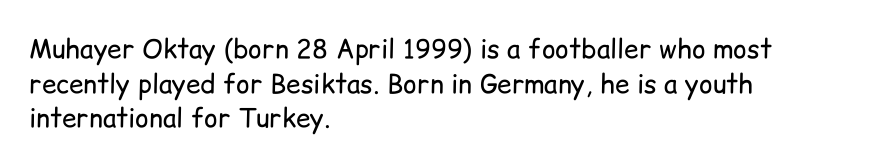
Q: Is the text bold? A: No.
Q: Is the text italic (slanted)? A: No, it is upright.
Q: Is the text underlined? A: No.
Q: How is the paragraph aligned? A: Left-aligned.
Q: Is the spacing between letters normal or unusually wide? A: Normal.
Q: Is the spacing between lines tight, normal or loose? A: Normal.
